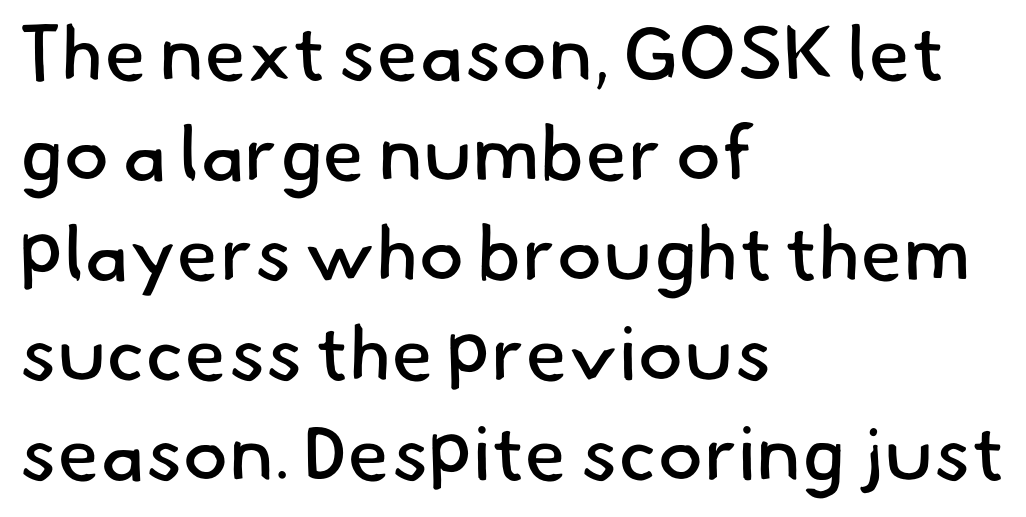
Standard letterfit; no display-style spreading of the glyphs. A typesetter would call this leading conventional body-copy spacing. Honestly, there is no underline to notice here at all. Spacing verdict: proportional, widths tailored to each character. The rendering shows plain stroke endings on the letterforms — a sans-serif design.
